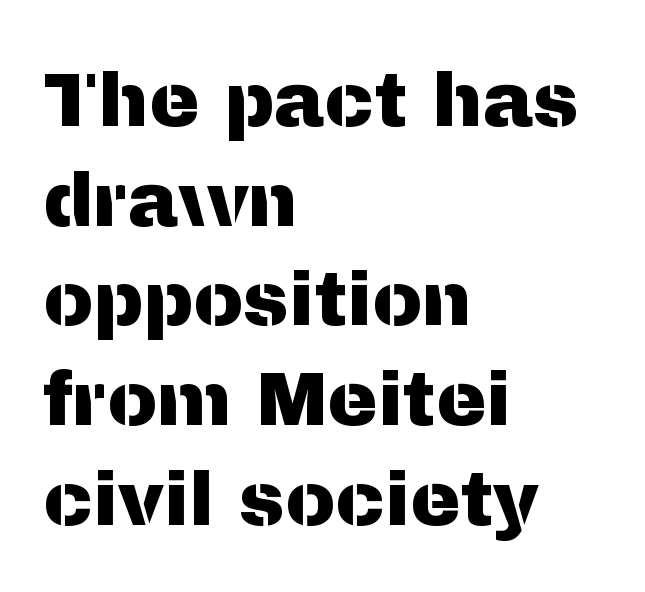
Q: Is the text italic (slanted)? A: No, it is upright.
Q: Is the typeface a serif or a sans-serif typeface? A: Sans-serif.
Q: Is the text underlined? A: No.
Q: How is the paragraph aligned? A: Left-aligned.
Q: Is the spacing between letters normal or unusually wide? A: Normal.
Q: Is the spacing between lines tight, normal or loose? A: Normal.
Q: Width (condensed, normal, or wide)? A: Normal.
Q: Stroke contrast? A: Medium.
Q: x-height? A: Medium.
Q: Monospaced? A: No.
